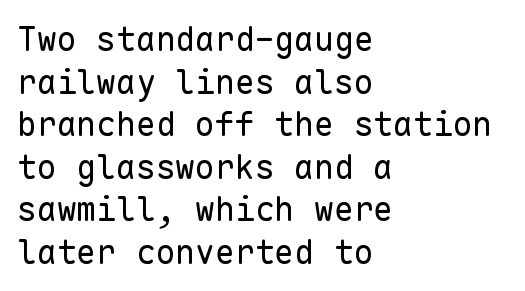
Q: Is the text bold? A: No.
Q: Is the text italic (slanted)? A: No, it is upright.
Q: Is the typeface a serif or a sans-serif typeface? A: Sans-serif.
Q: Is the text underlined? A: No.
Q: How is the paragraph aligned? A: Left-aligned.
Q: Is the spacing between letters normal or unusually wide? A: Normal.
Q: Is the spacing between lines tight, normal or loose? A: Normal.
Q: Width (condensed, normal, or wide)? A: Normal.
Q: Stroke contrast? A: Low.
Q: x-height? A: Medium.
Q: Monospaced? A: Yes.
